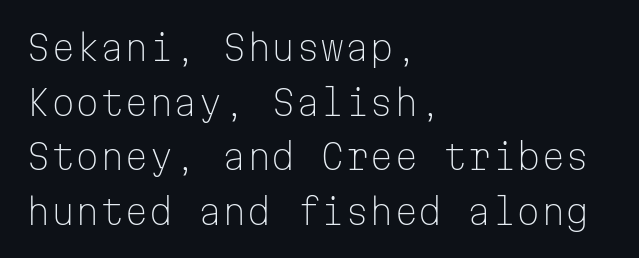
{"serif": "no", "italic": "no", "bold": "no", "weight": "light", "width": "normal", "stroke_contrast": "low", "x_height": "medium", "monospaced": "yes", "underline": "no", "align": "left", "line_spacing": "normal", "line_spacing_ratio": 1.56, "letter_spacing": "normal", "letter_spacing_em": 0.0, "glyph_px": 35}
